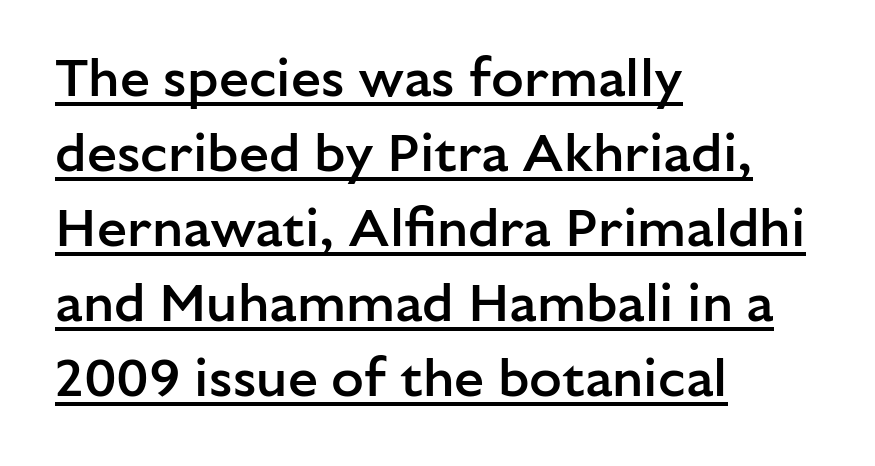
The image shows 54 px semibold sans-serif type, upright; set left-aligned, normal line spacing (1.39x), normal letter spacing, underlined; low stroke contrast and a medium x-height.
